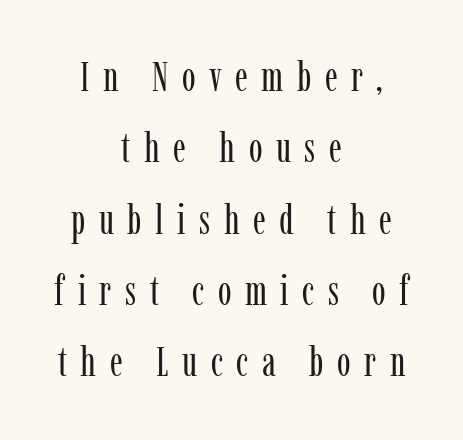
Q: Is the text bold? A: No.
Q: Is the text italic (slanted)? A: No, it is upright.
Q: Is the typeface a serif or a sans-serif typeface? A: Serif.
Q: Is the text underlined? A: No.
Q: How is the paragraph aligned? A: Centered.
Q: Is the spacing between letters normal or unusually wide? A: Unusually wide.
Q: Width (condensed, normal, or wide)? A: Condensed.
Q: Stroke contrast? A: Low.
Q: x-height? A: Medium.
Q: Monospaced? A: No.
